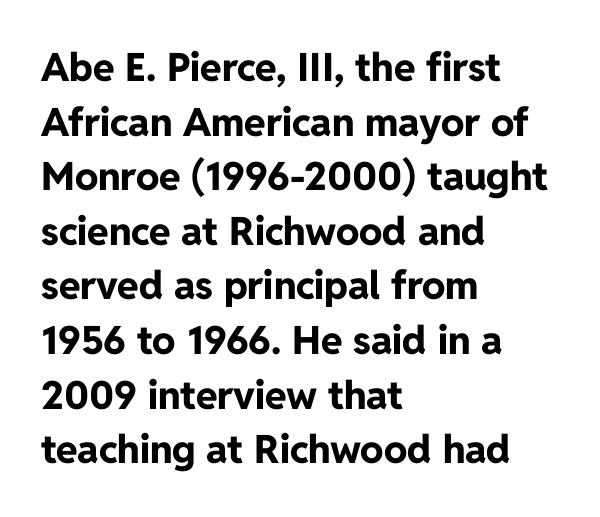
{"serif": "no", "italic": "no", "bold": "yes", "weight": "bold", "width": "normal", "stroke_contrast": "low", "x_height": "medium", "monospaced": "no", "underline": "no", "align": "left", "line_spacing": "normal", "line_spacing_ratio": 1.4, "letter_spacing": "normal", "letter_spacing_em": 0.0, "glyph_px": 39}
